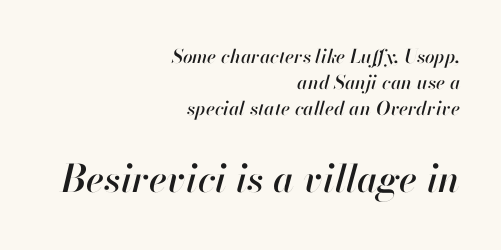
The words here are not underlined. In terms of letterspacing, this is plain default setting. Look at the glyph heights: the lower group is clearly the bigger setting. Note the varied advance widths — an 'i' is clearly narrower than an 'm'.
